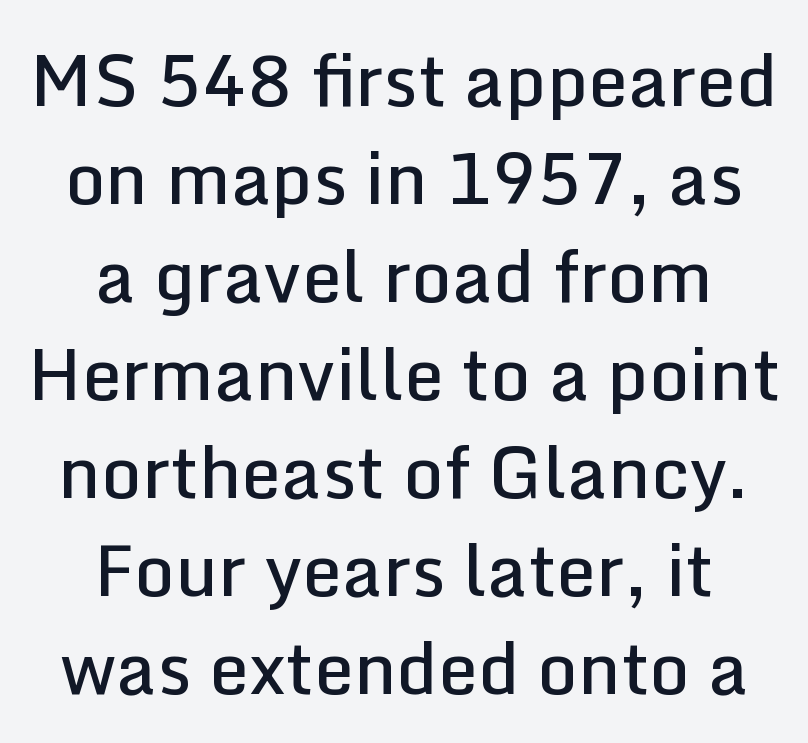
{"serif": "no", "italic": "no", "bold": "semi", "weight": "semibold", "width": "normal", "stroke_contrast": "low", "x_height": "medium", "monospaced": "no", "underline": "no", "align": "center", "line_spacing": "normal", "line_spacing_ratio": 1.38, "letter_spacing": "normal", "letter_spacing_em": 0.0, "glyph_px": 71}
